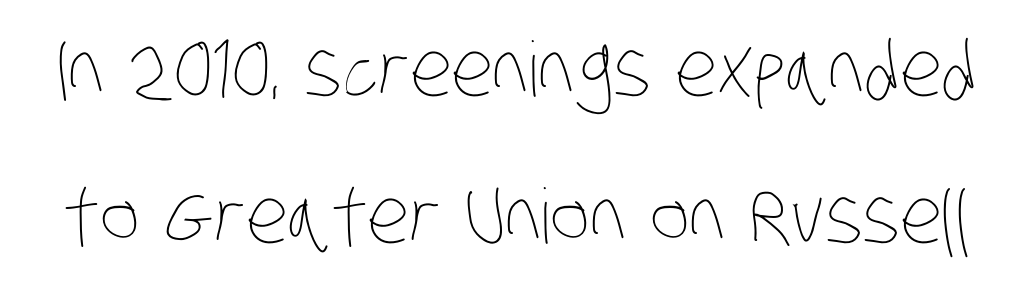
{"bold": "no", "weight": "thin", "width": "condensed", "stroke_contrast": "low", "x_height": "large", "monospaced": "no", "underline": "no", "line_spacing": "loose", "line_spacing_ratio": 1.94, "letter_spacing": "normal", "letter_spacing_em": 0.0, "glyph_px": 76}
